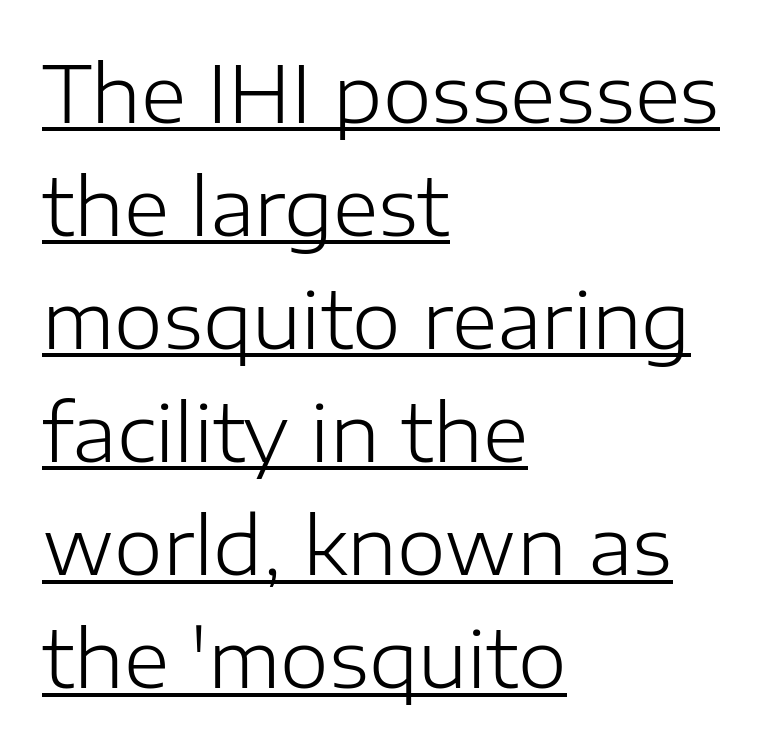
Does the lettering tilt? It doesn't — this is upright. The specimen includes a rule beneath the text block's lines. Weight: in the light-to-regular range. These lines stack with their left ends in a neat column.
